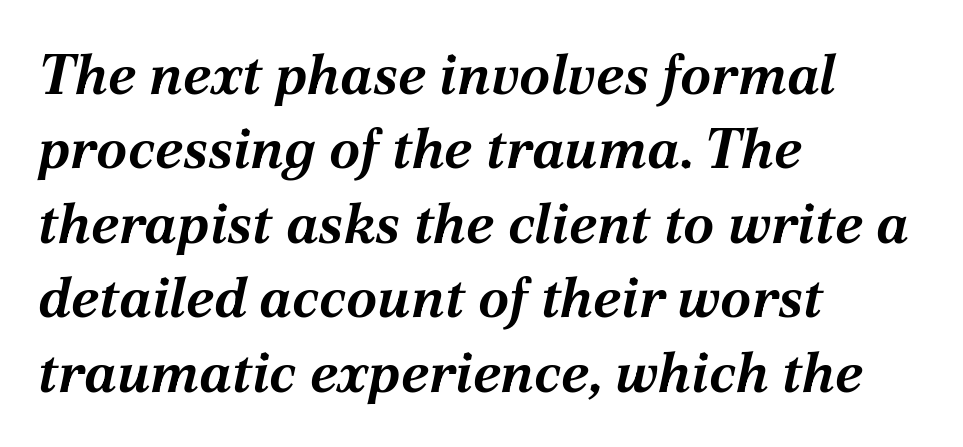
Q: Is the text bold? A: Yes.
Q: Is the text italic (slanted)? A: Yes, it leans right by about 12 degrees.
Q: Is the text underlined? A: No.
Q: How is the paragraph aligned? A: Left-aligned.
Q: Is the spacing between letters normal or unusually wide? A: Normal.
Q: Is the spacing between lines tight, normal or loose? A: Normal.
Q: Width (condensed, normal, or wide)? A: Normal.
Q: Stroke contrast? A: Medium.
Q: x-height? A: Medium.
Q: Monospaced? A: No.
